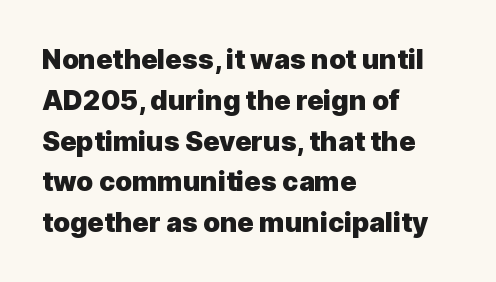
Q: Is the text bold? A: Yes.
Q: Is the text italic (slanted)? A: No, it is upright.
Q: Is the text underlined? A: No.
Q: How is the paragraph aligned? A: Left-aligned.
Q: Is the spacing between letters normal or unusually wide? A: Normal.
Q: Is the spacing between lines tight, normal or loose? A: Normal.
